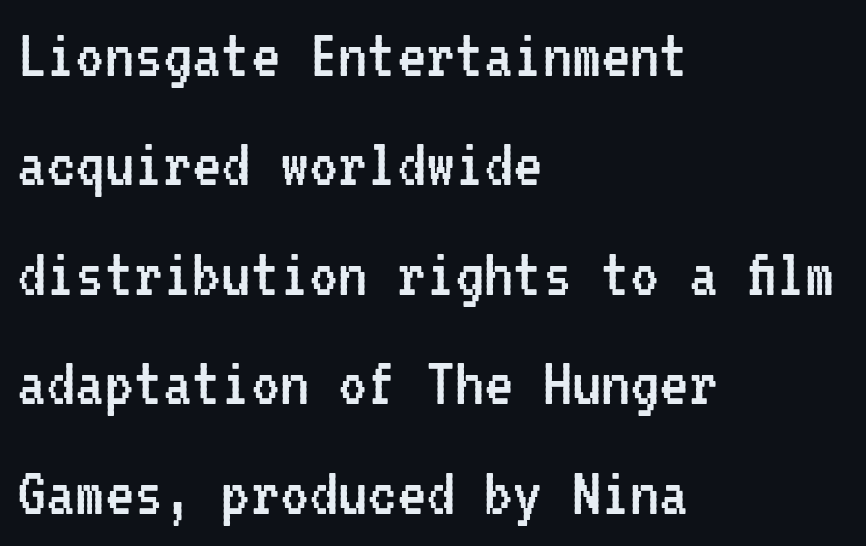
{"serif": "no", "italic": "no", "bold": "no", "weight": "regular", "width": "condensed", "stroke_contrast": "low", "x_height": "medium", "monospaced": "yes", "underline": "no", "align": "left", "line_spacing": "normal", "line_spacing_ratio": 1.5, "letter_spacing": "normal", "letter_spacing_em": 0.0, "glyph_px": 73}
